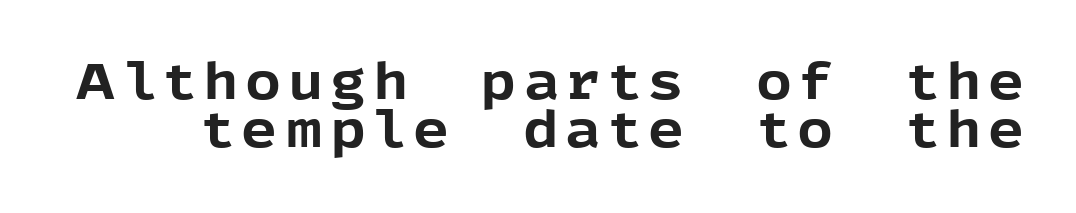
The image shows 50 px bold sans-serif type, upright; set tight line spacing (0.96x), not underlined; a medium x-height.
